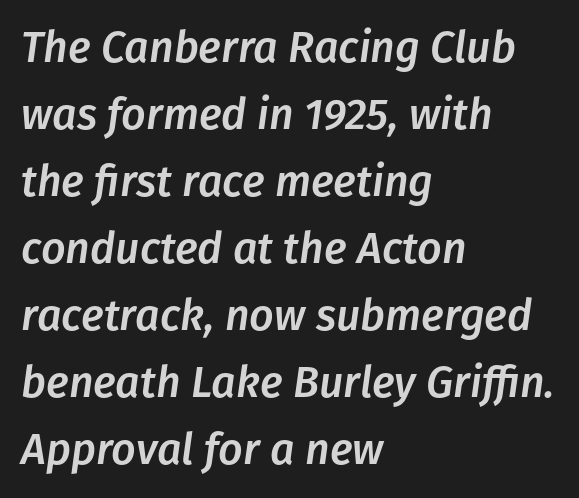
You could not count columns in this text — the font is proportionally spaced. Does the lettering tilt? It does — this is italic. Does the leading feel generous? No, just average. The letters sit at their default tracking, neither squeezed nor spread. The text block is weighted toward the left margin, trailing off unevenly rightward.
